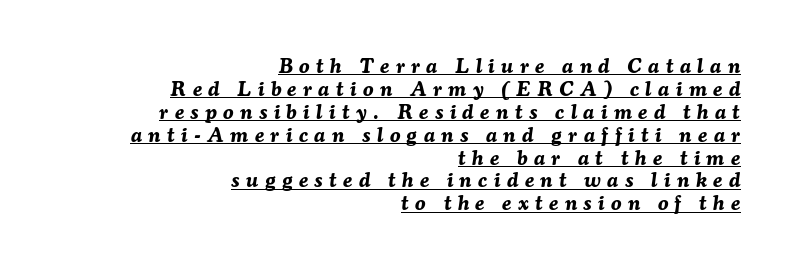
Q: Is the text bold? A: Yes.
Q: Is the text italic (slanted)? A: Yes, it leans right by about 7 degrees.
Q: Is the text underlined? A: Yes.
Q: How is the paragraph aligned? A: Right-aligned.
Q: Is the spacing between letters normal or unusually wide? A: Unusually wide.
Q: Is the spacing between lines tight, normal or loose? A: Tight.
